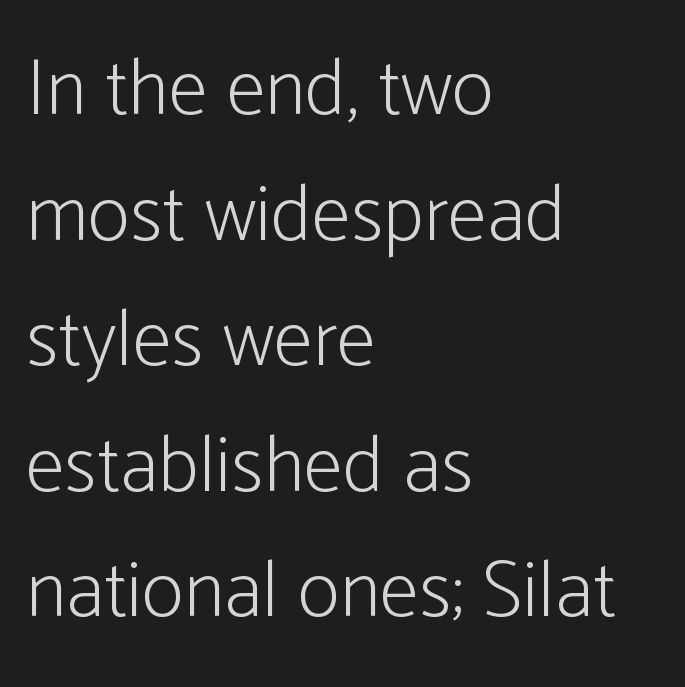
{"serif": "no", "italic": "no", "bold": "no", "weight": "light", "width": "condensed", "stroke_contrast": "low", "x_height": "medium", "monospaced": "no", "underline": "no", "align": "left", "line_spacing": "normal", "line_spacing_ratio": 1.57, "letter_spacing": "normal", "letter_spacing_em": 0.0, "glyph_px": 80}
